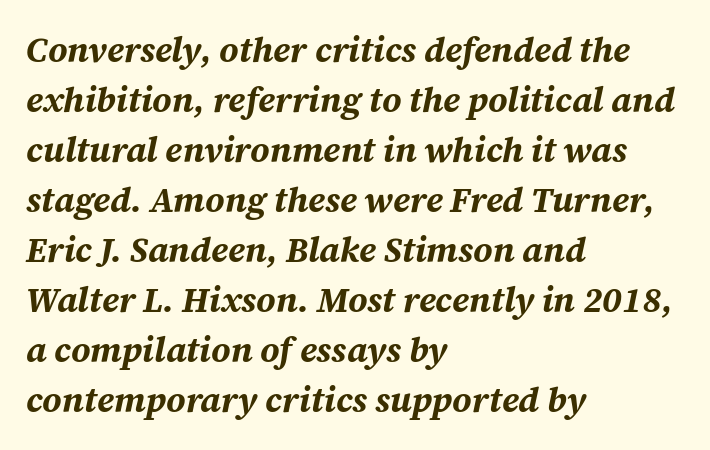
Left-aligned paragraph, ragged on the right. The space between consecutive lines is moderate. Honestly, there is no underline to notice here at all. Does extra space separate the letters? No, they use regular spacing. Every character sits at an angle, as italics do.
